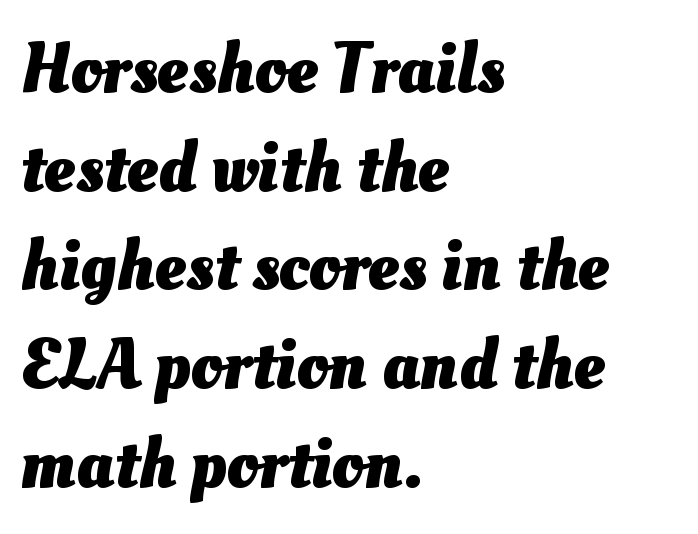
{"bold": "yes", "weight": "heavy", "width": "normal", "stroke_contrast": "medium", "x_height": "small", "monospaced": "no", "underline": "no", "align": "left", "line_spacing": "normal", "line_spacing_ratio": 1.39, "letter_spacing": "normal", "letter_spacing_em": 0.0, "glyph_px": 71}
